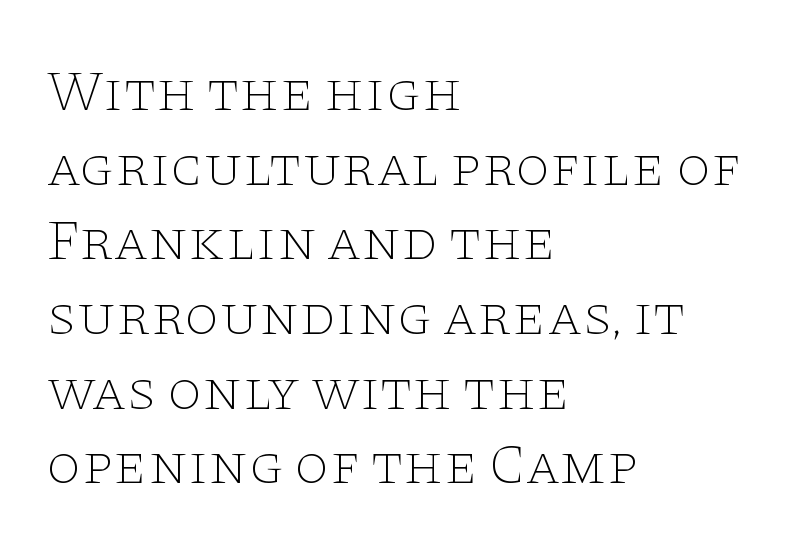
{"serif": "yes", "italic": "no", "bold": "no", "weight": "thin", "width": "wide", "stroke_contrast": "low", "x_height": "large", "monospaced": "no", "underline": "no", "align": "left", "line_spacing": "normal", "line_spacing_ratio": 1.31, "letter_spacing": "normal", "letter_spacing_em": 0.0, "glyph_px": 57}
